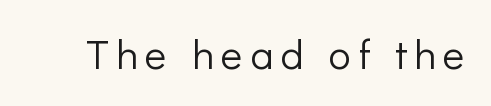
The image shows 41 px light sans-serif type, upright; set not underlined; low stroke contrast and a medium x-height.
